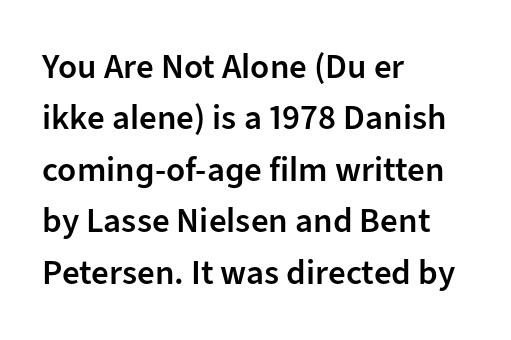
The image shows 35 px semibold sans-serif type, upright; set left-aligned, normal line spacing (1.47x), normal letter spacing, not underlined; low stroke contrast and a medium x-height.
